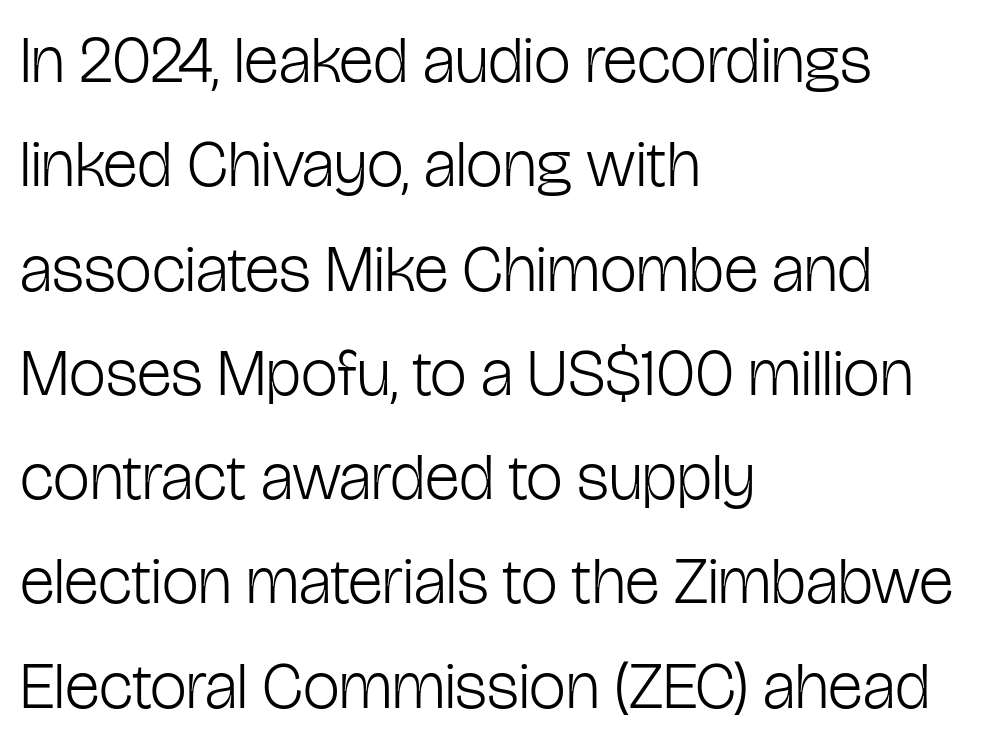
The lettering holds an erect, upright posture throughout. This sample has the flowing, uneven cadence of proportional lettering. Decoration check: the copy has no underline. Leading: standard.
